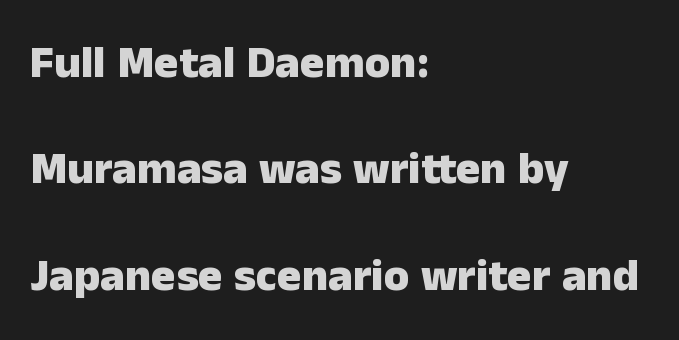
The image shows 46 px heavy sans-serif type, upright; set left-aligned, loose line spacing (2.31x), normal letter spacing, not underlined; low stroke contrast and a medium x-height.
